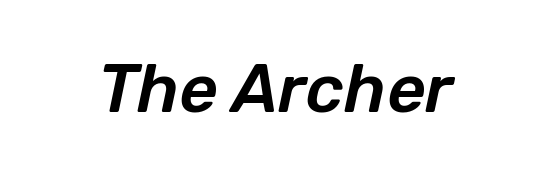
The image shows 67 px text type, italic (leaning right); set normal letter spacing, not underlined; low stroke contrast and a medium x-height.
